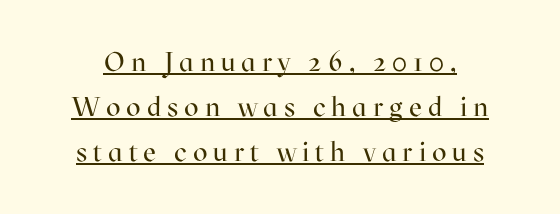
Q: Is the text bold? A: No.
Q: Is the text italic (slanted)? A: No, it is upright.
Q: Is the text underlined? A: Yes.
Q: Is the spacing between letters normal or unusually wide? A: Unusually wide.
Q: Is the spacing between lines tight, normal or loose? A: Normal.
